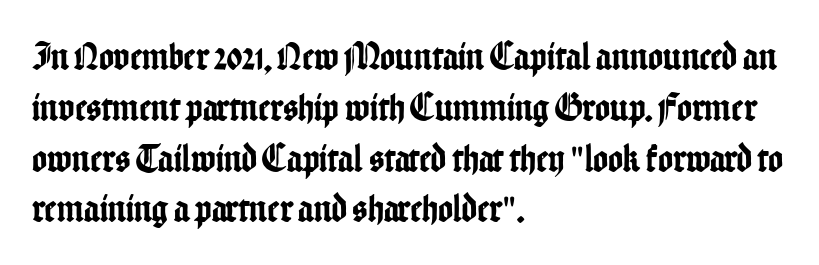
{"serif": "no", "italic": "no", "width": "condensed", "stroke_contrast": "low", "x_height": "medium", "monospaced": "no", "underline": "no", "align": "left", "line_spacing": "normal", "line_spacing_ratio": 1.27, "letter_spacing": "normal", "letter_spacing_em": 0.0, "glyph_px": 40}
